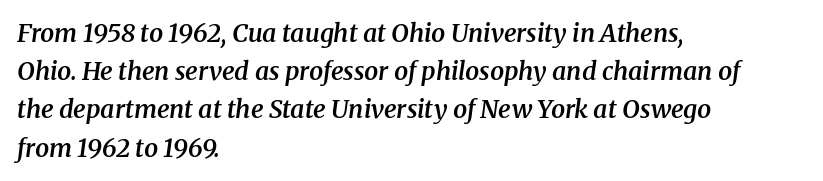
{"italic": "yes", "lean": "right", "slant_degrees": 8, "bold": "semi", "underline": "no", "align": "left", "line_spacing": "normal", "line_spacing_ratio": 1.53, "letter_spacing": "normal", "letter_spacing_em": 0.0, "glyph_px": 25}
